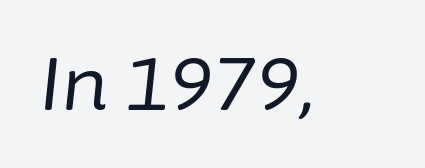
The letters advance in unequal steps, a hallmark of proportional type. Think standard paragraph weight, or any step lighter than that. Observe the ordinary spacing: letters are neighbours, not strangers. Does the lettering tilt? It does — this is italic.
